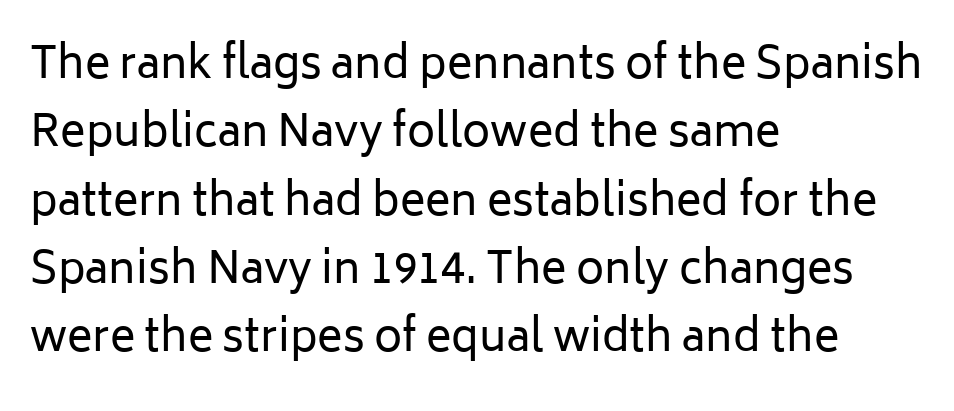
{"serif": "no", "italic": "no", "bold": "no", "weight": "regular", "width": "normal", "stroke_contrast": "low", "x_height": "medium", "monospaced": "no", "underline": "no", "align": "left", "line_spacing": "normal", "line_spacing_ratio": 1.59, "letter_spacing": "normal", "letter_spacing_em": 0.0, "glyph_px": 43}
